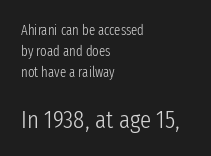
Q: Is the text bold? A: No.
Q: Is the text italic (slanted)? A: No, it is upright.
Q: Is the text underlined? A: No.
Q: How is the paragraph aligned? A: Left-aligned.
Q: Is the spacing between letters normal or unusually wide? A: Normal.
Q: Is the spacing between lines tight, normal or loose? A: Normal.
Q: Which block of text is set in a larger size, the first (top) or the second (bottom)? A: The second (bottom) one.
